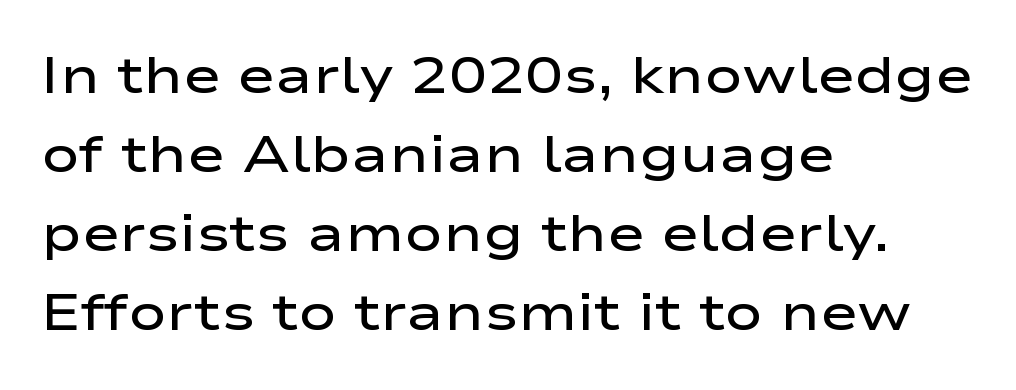
The image shows 51 px semibold, wide sans-serif type, upright; set left-aligned, normal line spacing (1.55x), normal letter spacing, not underlined; low stroke contrast and a medium x-height.
